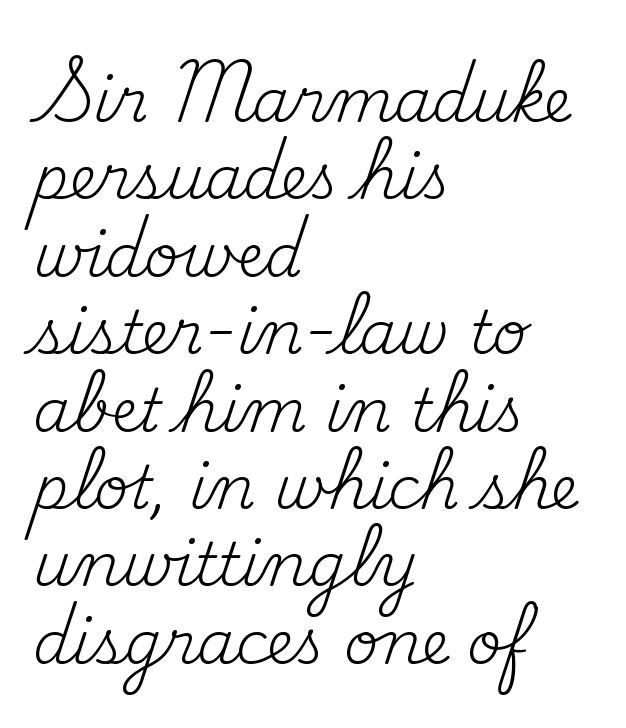
{"serif": "yes", "bold": "no", "weight": "regular", "width": "normal", "stroke_contrast": "medium", "x_height": "small", "monospaced": "no", "underline": "no", "align": "left", "line_spacing": "normal", "line_spacing_ratio": 1.29, "letter_spacing": "normal", "letter_spacing_em": 0.0, "glyph_px": 60}
